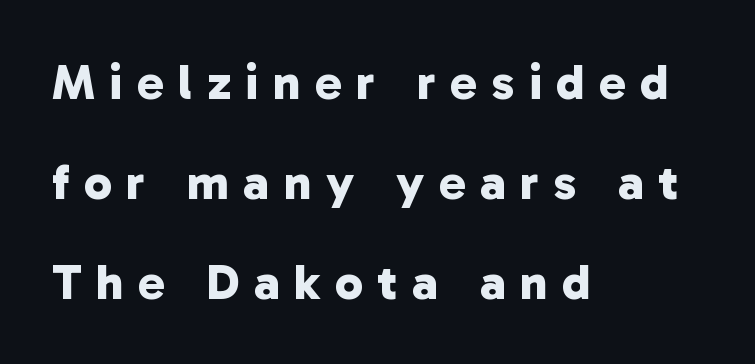
{"serif": "no", "bold": "yes", "weight": "bold", "width": "normal", "stroke_contrast": "low", "x_height": "medium", "monospaced": "no", "underline": "no", "align": "left", "line_spacing": "loose", "line_spacing_ratio": 2.0, "letter_spacing": "wide", "letter_spacing_em": 0.29, "glyph_px": 50}
